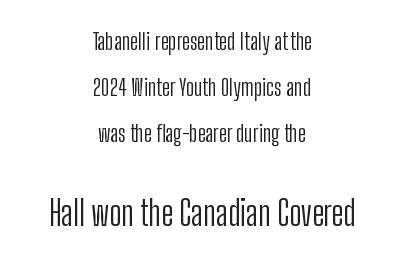
{"serif": "no", "italic": "no", "bold": "no", "weight": "light", "width": "condensed", "stroke_contrast": "low", "x_height": "medium", "monospaced": "no", "underline": "no", "align": "center", "line_spacing": "loose", "line_spacing_ratio": 2.0, "letter_spacing": "normal", "letter_spacing_em": 0.0, "larger_block": "second", "size_ratio": 1.48, "glyph_px": 34}
